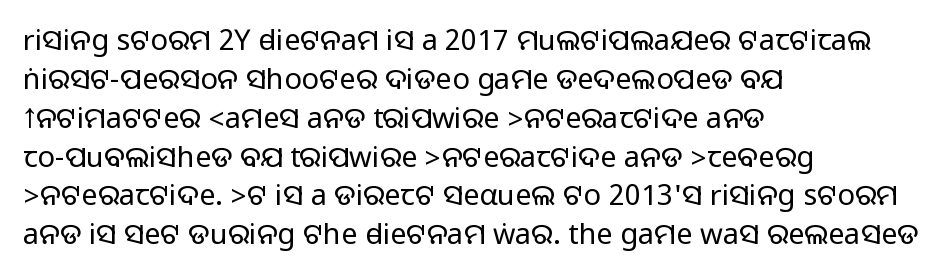
This rendering leaves character spacing at its baseline value. Does the leading feel generous? No, just average. Lines of text with bare space underneath. The text block is weighted toward the left margin, trailing off unevenly rightward.
